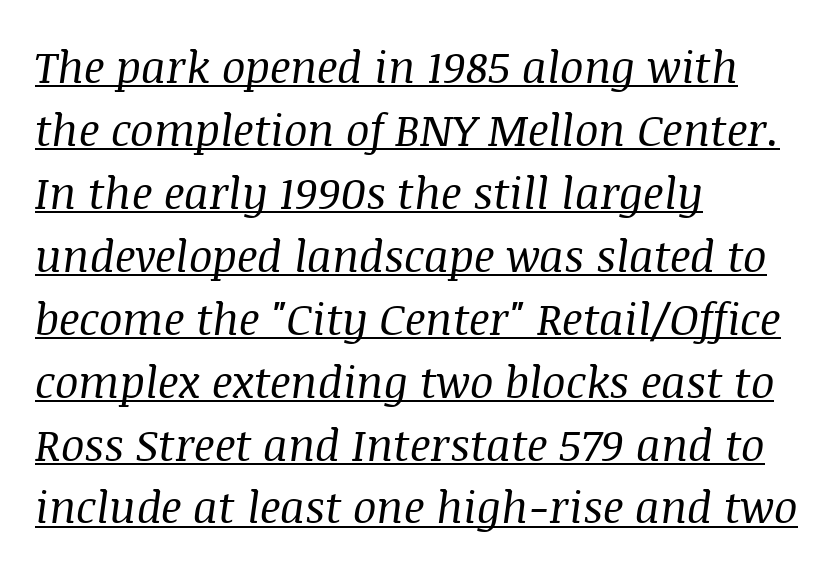
{"serif": "yes", "italic": "yes", "lean": "right", "slant_degrees": 8, "bold": "no", "weight": "regular", "width": "normal", "stroke_contrast": "medium", "x_height": "large", "monospaced": "no", "underline": "yes", "align": "left", "line_spacing": "normal", "line_spacing_ratio": 1.43, "letter_spacing": "normal", "letter_spacing_em": 0.0, "glyph_px": 44}
